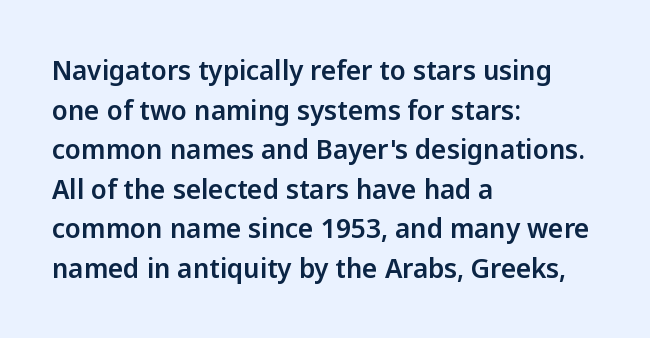
Interline gaps are of average width in this sample. The type sits square on the baseline with zero lean. Just letters on the line, the space beneath them empty. Students, note that the glyphs here touch the page at normal intervals. The rendering anchors every line to the left-hand side.
